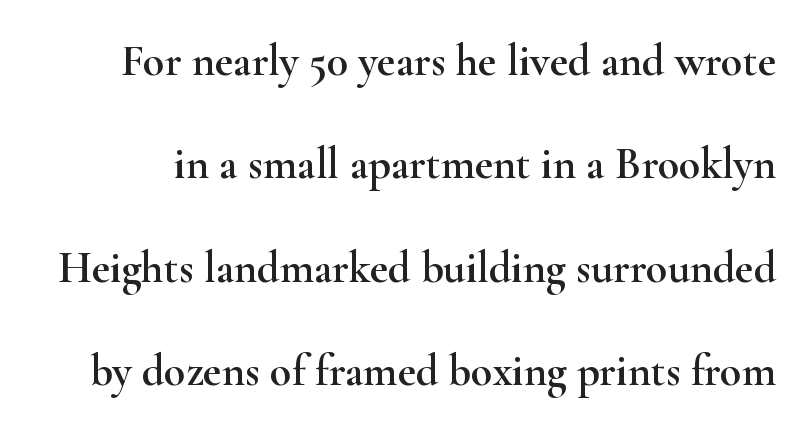
{"serif": "yes", "italic": "no", "width": "wide", "stroke_contrast": "high", "x_height": "small", "monospaced": "no", "underline": "no", "line_spacing": "loose", "line_spacing_ratio": 2.35, "letter_spacing": "normal", "letter_spacing_em": 0.0, "glyph_px": 44}
